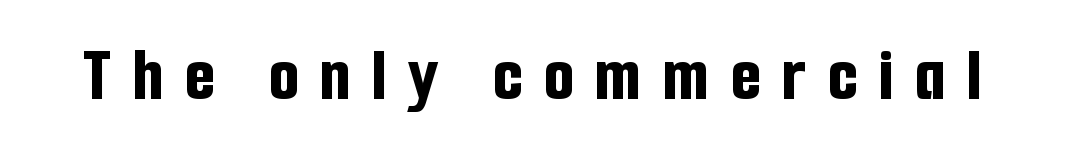
{"serif": "no", "italic": "no", "bold": "yes", "weight": "bold", "width": "condensed", "stroke_contrast": "low", "x_height": "medium", "monospaced": "no", "underline": "no", "letter_spacing": "wide", "letter_spacing_em": 0.28, "glyph_px": 77}
